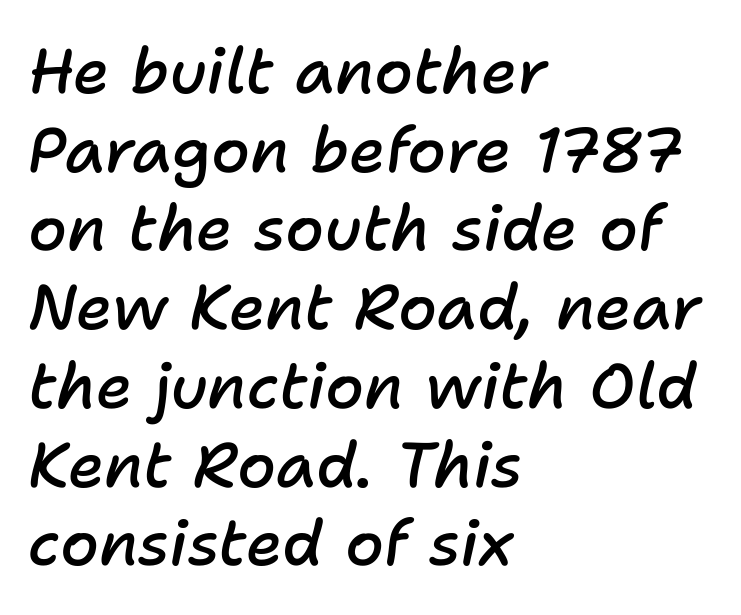
The image shows 63 px semibold type, italic (leaning right); set left-aligned, normal line spacing (1.25x), normal letter spacing, not underlined; low stroke contrast and a medium x-height.
